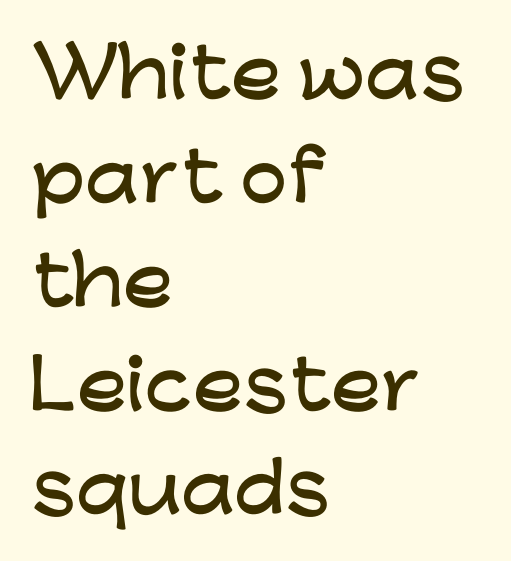
Does the leading feel generous? No, just average. Do the characters align in a grid? No, the font is proportional. Notice how the passage keeps a crisp vertical edge on the left only. You can tell from the bare stems that sans-serif type was used. Any mark beneath the type? The region is blank. Upright lettering throughout.
